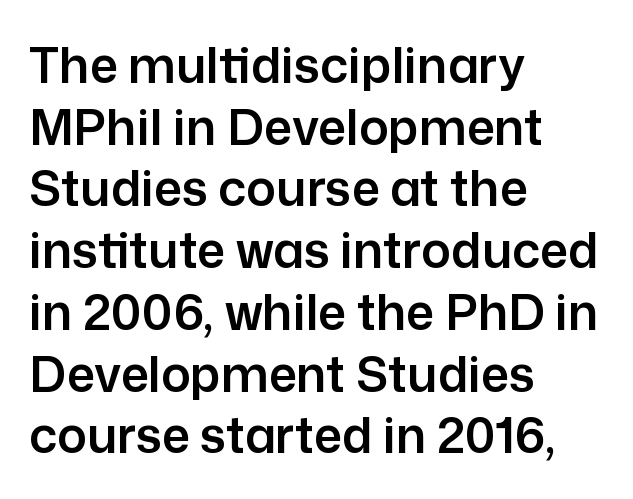
{"serif": "no", "italic": "no", "width": "normal", "stroke_contrast": "low", "x_height": "medium", "monospaced": "no", "underline": "no", "align": "left", "line_spacing": "normal", "line_spacing_ratio": 1.26, "letter_spacing": "normal", "letter_spacing_em": 0.0, "glyph_px": 49}
